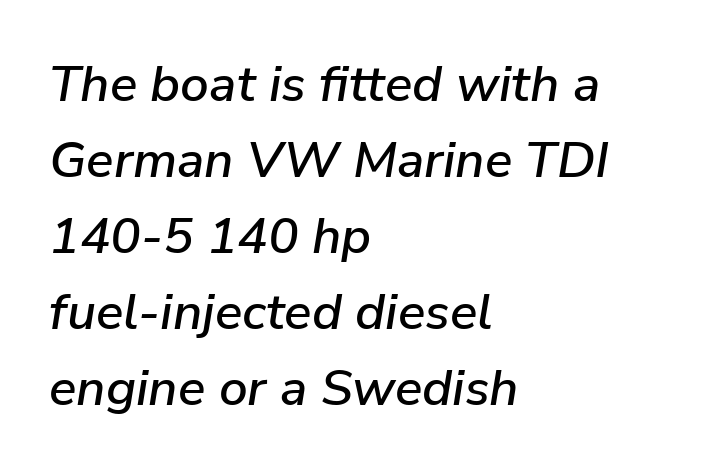
The ragged edge is on the right, which tells us the setting is flush left. Unmarked baselines from the first word to the last. Characters follow at the spacing the type designer built in. Looks like regular typesetting: each glyph gets only the width it needs. The passage shown stacks its lines at a standard gap. The glyphs look as if they've been sheared to an angle.
